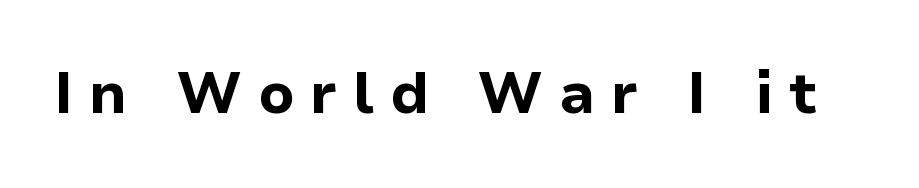
Q: Is the text bold? A: Yes.
Q: Is the text italic (slanted)? A: No, it is upright.
Q: Is the typeface a serif or a sans-serif typeface? A: Sans-serif.
Q: Is the text underlined? A: No.
Q: Is the spacing between letters normal or unusually wide? A: Unusually wide.
Q: Width (condensed, normal, or wide)? A: Normal.
Q: Stroke contrast? A: Low.
Q: x-height? A: Medium.
Q: Monospaced? A: No.
